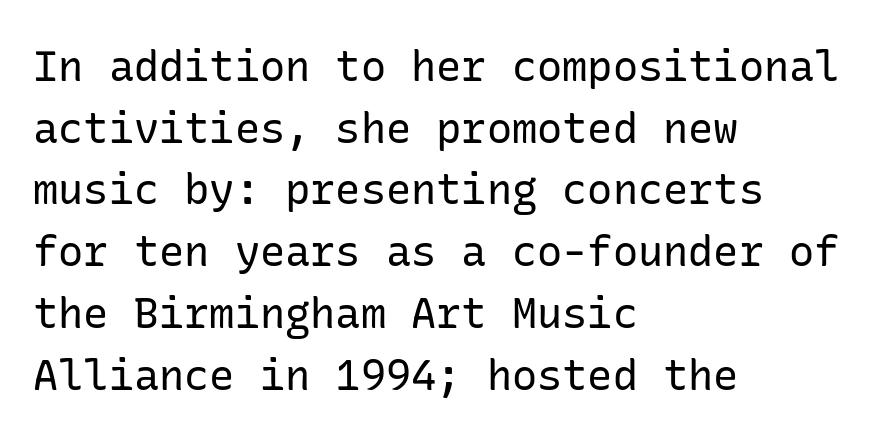
{"serif": "no", "italic": "no", "bold": "no", "weight": "regular", "width": "normal", "stroke_contrast": "low", "x_height": "medium", "underline": "no", "align": "left", "line_spacing": "normal", "line_spacing_ratio": 1.47, "letter_spacing": "normal", "letter_spacing_em": 0.0, "glyph_px": 42}
